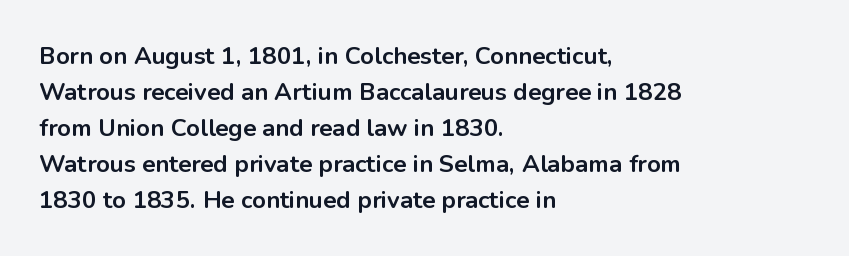
{"italic": "no", "bold": "yes", "underline": "no", "align": "left", "line_spacing": "normal", "line_spacing_ratio": 1.5, "letter_spacing": "normal", "letter_spacing_em": 0.0, "glyph_px": 24}
